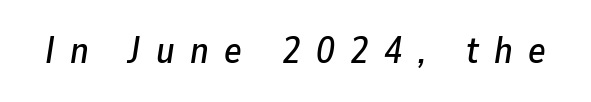
Every character sits at an angle, as italics do. Anything drawn beneath the words? Only blank space. Varying glyph widths throughout — classic text-font behaviour. This sample uses expanded letter spacing, leaving extra air between glyphs.
